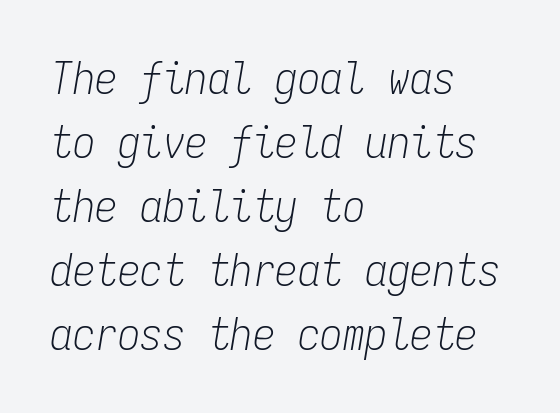
Horizontal alignment here is leftward, the default for most running prose. The face looks like a standard text weight, possibly lighter. These lines were composed using italics. Between one letter and the next there's only the usual sliver of space. A typesetter would call this leading conventional body-copy spacing. The letters march in equal steps, a hallmark of fixed-pitch type.
